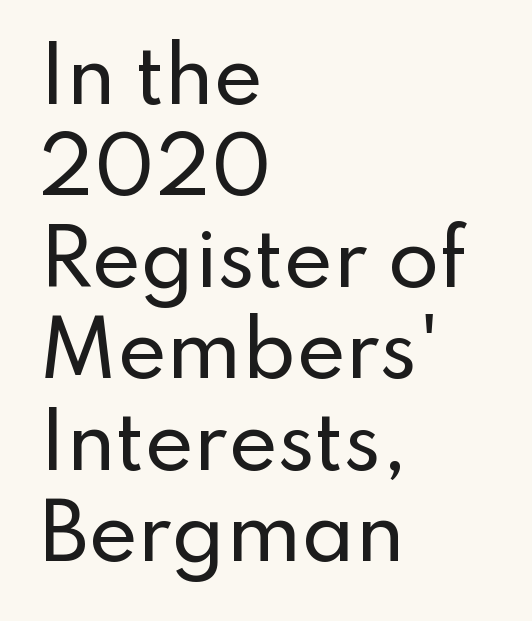
These lines are rendered in a variable-pitch font. This rendering features lettering with no underline. Letterform terminals end flat and unadorned throughout the passage. The typesetter chose a ragged-right arrangement here. Posture: upright roman.
